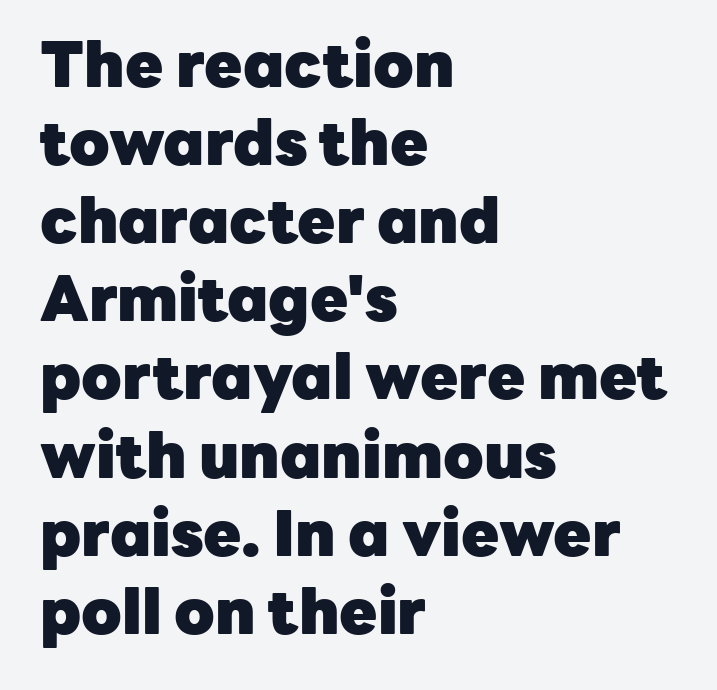
The rendering keeps characters at their native spacing. The rendering uses natural spacing where letterforms have individual widths. These lines sit exactly where default settings would place them. Do the letters lean? They stand straight. Check the space under the baseline: it is left empty. Notice how the passage keeps a crisp vertical edge on the left only.
